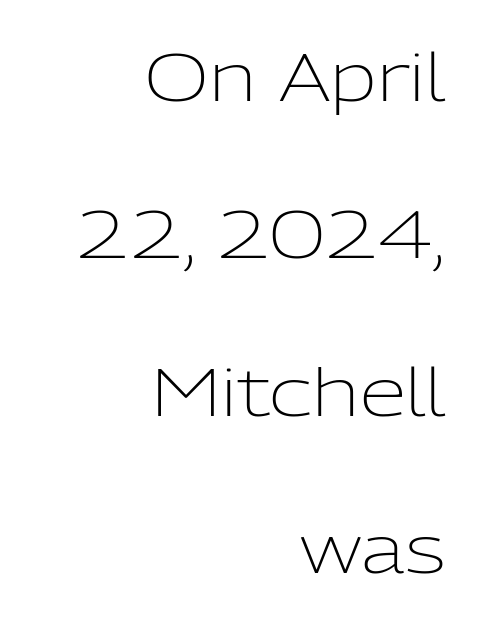
{"serif": "no", "italic": "no", "bold": "no", "weight": "light", "width": "normal", "stroke_contrast": "low", "x_height": "medium", "monospaced": "no", "underline": "no", "align": "right", "line_spacing": "loose", "line_spacing_ratio": 2.35, "letter_spacing": "normal", "letter_spacing_em": 0.0, "glyph_px": 67}
